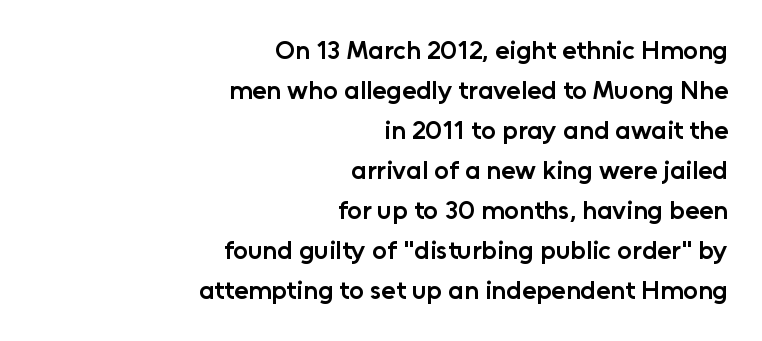
The image shows 26 px text type, upright; set right-aligned, normal line spacing (1.54x), normal letter spacing, not underlined.
